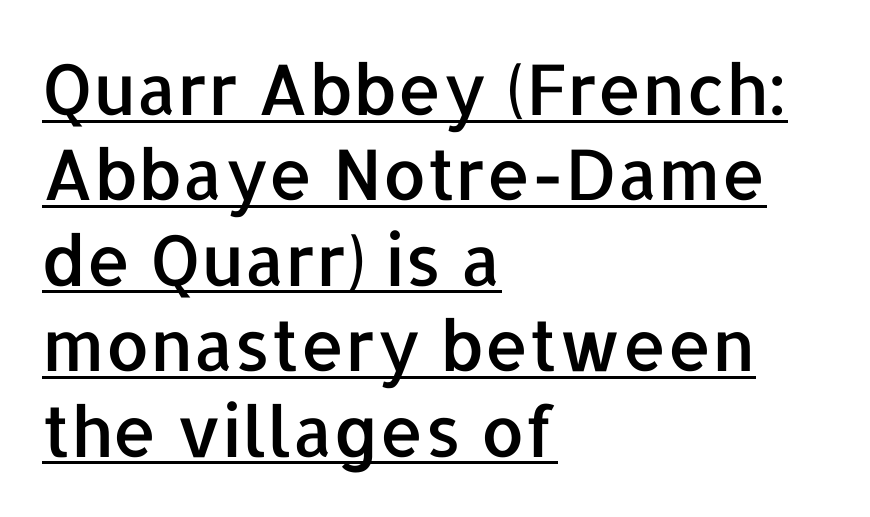
Q: Is the text italic (slanted)? A: No, it is upright.
Q: Is the typeface a serif or a sans-serif typeface? A: Sans-serif.
Q: Is the text underlined? A: Yes.
Q: How is the paragraph aligned? A: Left-aligned.
Q: Is the spacing between letters normal or unusually wide? A: Normal.
Q: Width (condensed, normal, or wide)? A: Normal.
Q: Stroke contrast? A: Low.
Q: x-height? A: Medium.
Q: Monospaced? A: No.
